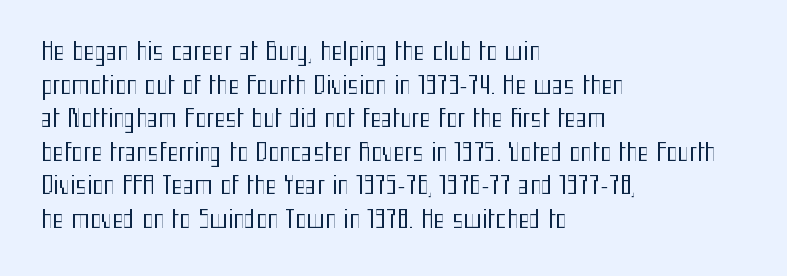
Does the copy run flush right? No — it runs flush left. Does extra space separate the letters? No, they use regular spacing. The letters look calm and open, with moderate or lighter stems. Beneath every word, the page is bare. Normally led — the rows are evenly, conventionally spaced.
